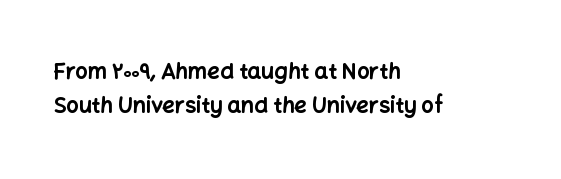
{"italic": "no", "bold": "yes", "underline": "no", "align": "left", "line_spacing": "normal", "line_spacing_ratio": 1.53, "letter_spacing": "normal", "letter_spacing_em": 0.0, "glyph_px": 22}
